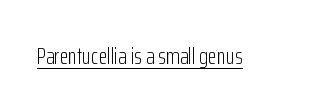
{"italic": "no", "bold": "no", "underline": "yes", "letter_spacing": "normal", "letter_spacing_em": 0.0, "glyph_px": 23}
